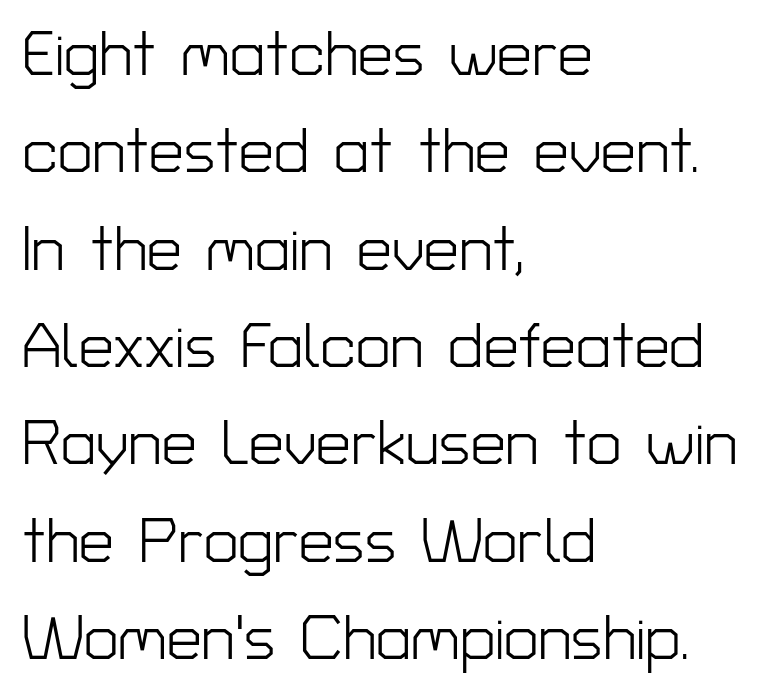
The image shows 62 px light sans-serif type, upright; set left-aligned, normal line spacing (1.57x), normal letter spacing, not underlined; low stroke contrast and a medium x-height.
